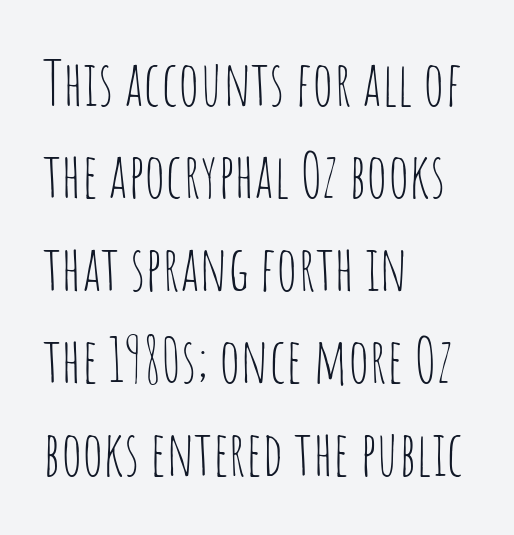
The image shows 62 px thin, condensed sans-serif type, upright; set left-aligned, normal line spacing (1.49x), normal letter spacing, not underlined; low stroke contrast and a large x-height.
